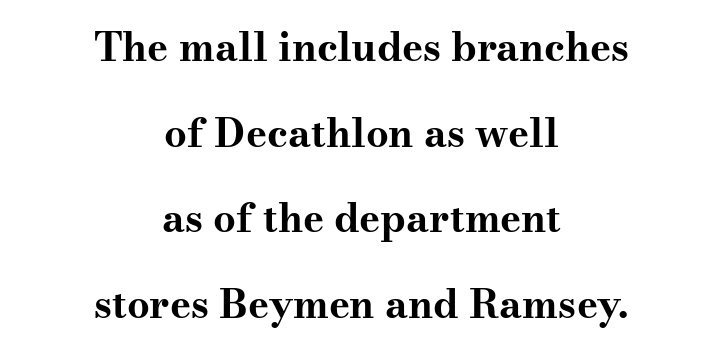
Airy leading. Has an underline been added? It has not. Compared with an ordinary text face, these strokes are far heavier — a full bold. In terms of letterform style, serifs are clearly present. If you drew a line through each stem, it would be perfectly vertical.
